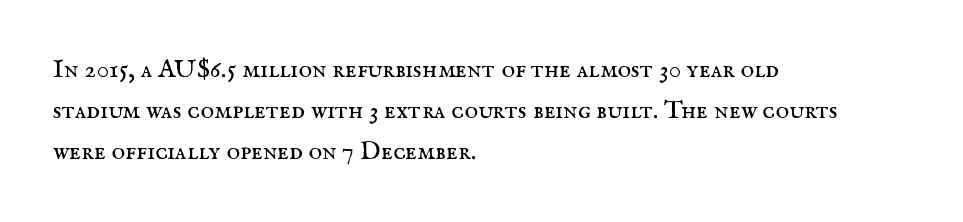
The image shows 26 px text type, upright; set left-aligned, normal line spacing (1.57x), normal letter spacing, not underlined.
